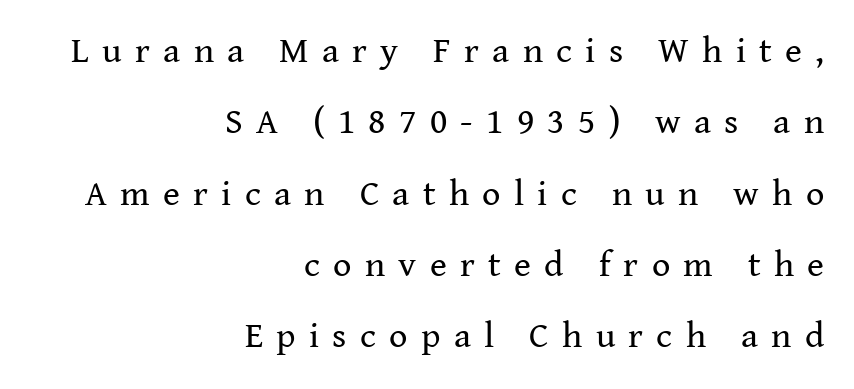
The image shows 36 px regular-weight serif type, upright; set right-aligned, loose line spacing (1.98x), unusually wide letter spacing (+0.37 em), not underlined; medium stroke contrast and a medium x-height.
